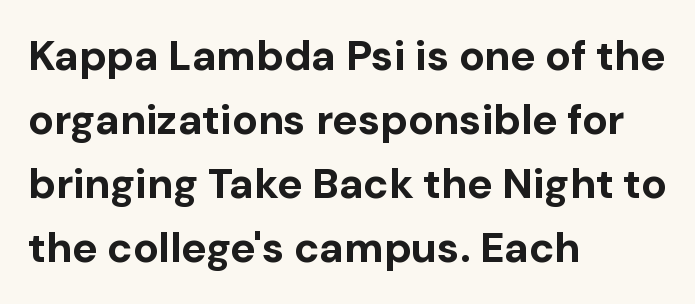
Does the type have serifs? No, each stem ends abruptly. The words here are not underlined. Line beginnings align vertically; line endings do not. These lines are rendered in a variable-pitch font.
